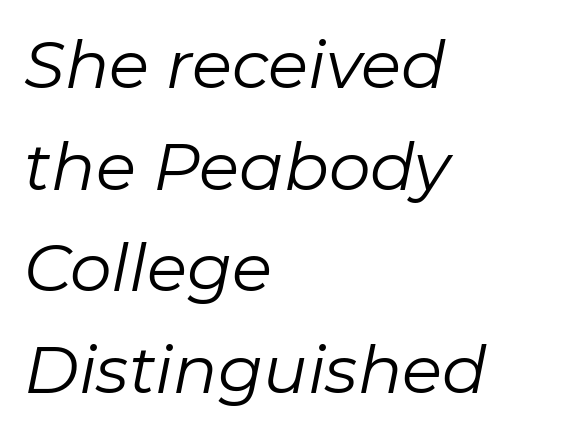
The space between consecutive lines is moderate. Compared with a centered layout, this one pins lines to the left instead. Compared with a typical body face, this is equally light or lighter still. You could not count columns in this text — the font is proportionally spaced. The typography opts for an oblique posture over an upright one.
